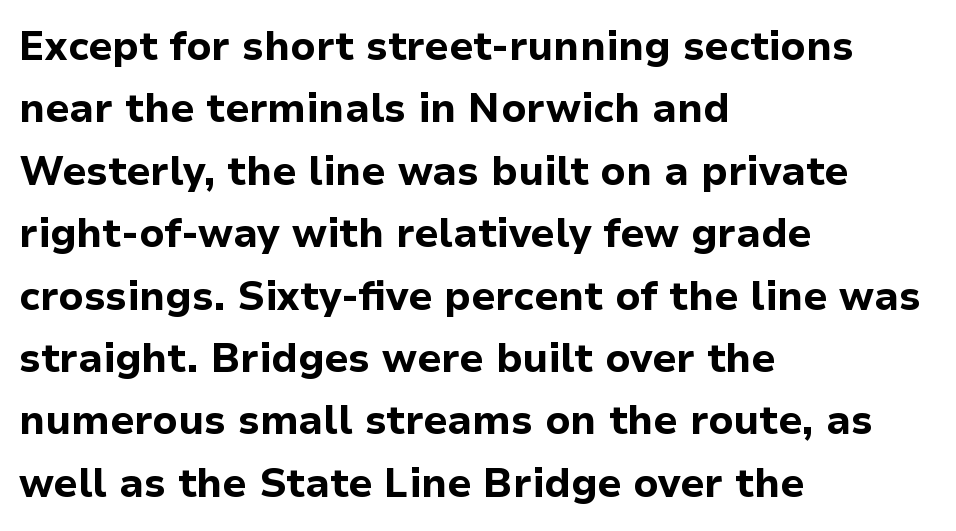
The image shows 40 px bold sans-serif type, upright; set left-aligned, normal line spacing (1.56x), normal letter spacing, not underlined; low stroke contrast and a medium x-height.
